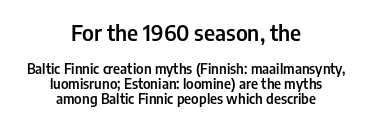
Q: Is the text bold? A: Semi-bold.
Q: Is the text italic (slanted)? A: No, it is upright.
Q: Is the text underlined? A: No.
Q: How is the paragraph aligned? A: Centered.
Q: Is the spacing between letters normal or unusually wide? A: Normal.
Q: Is the spacing between lines tight, normal or loose? A: Tight.
Q: Which block of text is set in a larger size, the first (top) or the second (bottom)? A: The first (top) one.
